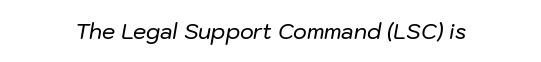
Q: Is the text italic (slanted)? A: Yes, it leans right by about 10 degrees.
Q: Is the text underlined? A: No.
Q: Is the spacing between letters normal or unusually wide? A: Normal.
